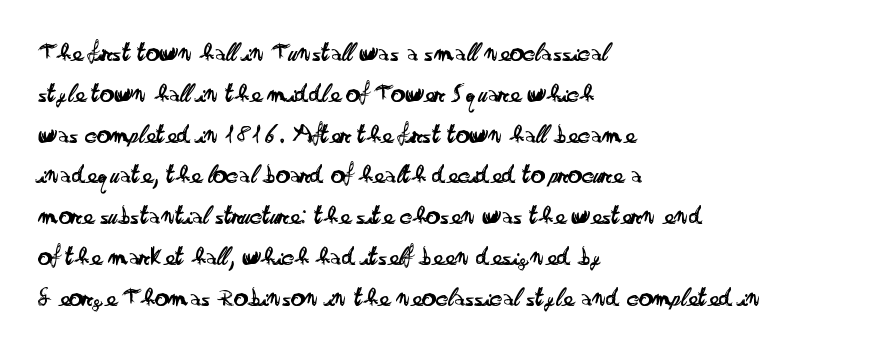
{"italic": "no", "bold": "no", "underline": "no", "align": "left", "line_spacing": "normal", "line_spacing_ratio": 1.51, "letter_spacing": "normal", "letter_spacing_em": 0.0, "glyph_px": 27}
